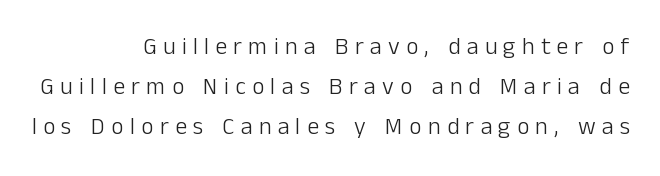
Words float on clear page, feet unadorned. Visually the block forms a straight wall on the right and a jagged coastline on the left. On a weight scale, this lands at 450 or below. Substantial extra tracking has been applied to these lines. Vertical strokes here are truly vertical. The lines sit at an ordinary, default distance from one another.
